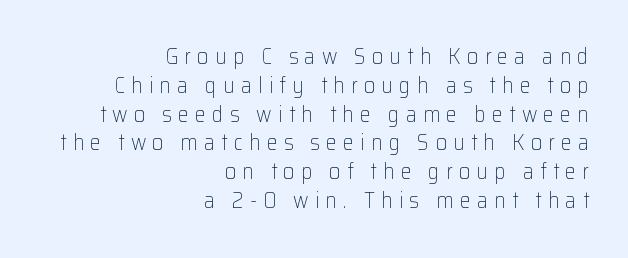
The image shows 22 px text type, upright; set right-aligned, normal line spacing (1.31x), unusually wide letter spacing (+0.28 em), not underlined.
